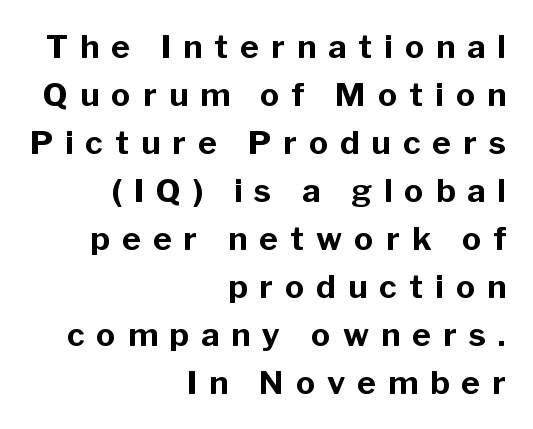
What weight is shown? A full bold with thick strokes. You could not count columns in this text — the font is proportionally spaced. Tracking here is generous; glyphs stand well apart from one another. The baseline area is clear. The paragraph shown leans on its right margin.
